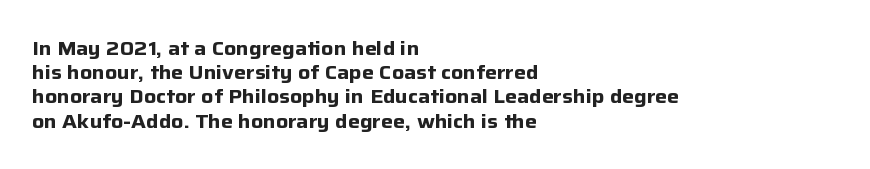
{"italic": "no", "bold": "yes", "underline": "no", "align": "left", "line_spacing_ratio": 1.21, "letter_spacing": "normal", "letter_spacing_em": 0.0, "glyph_px": 20}
